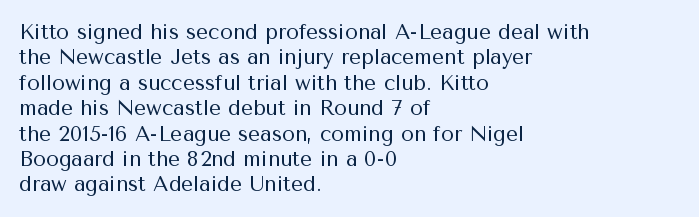
{"italic": "no", "bold": "no", "underline": "no", "align": "left", "line_spacing_ratio": 1.21, "letter_spacing": "normal", "letter_spacing_em": 0.0, "glyph_px": 21}
